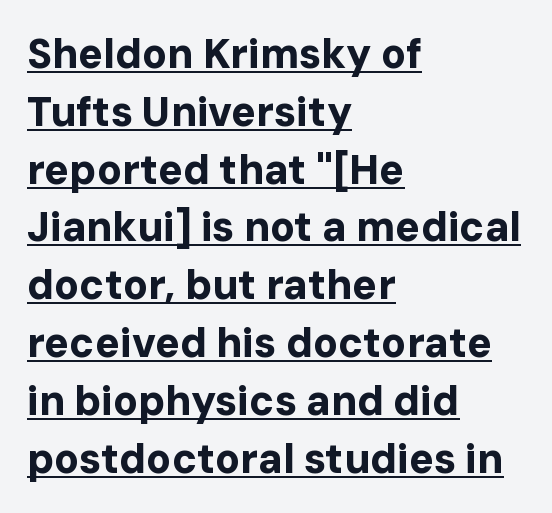
Q: Is the text bold? A: Yes.
Q: Is the text italic (slanted)? A: No, it is upright.
Q: Is the typeface a serif or a sans-serif typeface? A: Sans-serif.
Q: Is the text underlined? A: Yes.
Q: How is the paragraph aligned? A: Left-aligned.
Q: Is the spacing between letters normal or unusually wide? A: Normal.
Q: Is the spacing between lines tight, normal or loose? A: Normal.
Q: Width (condensed, normal, or wide)? A: Normal.
Q: Stroke contrast? A: Low.
Q: x-height? A: Medium.
Q: Monospaced? A: No.
